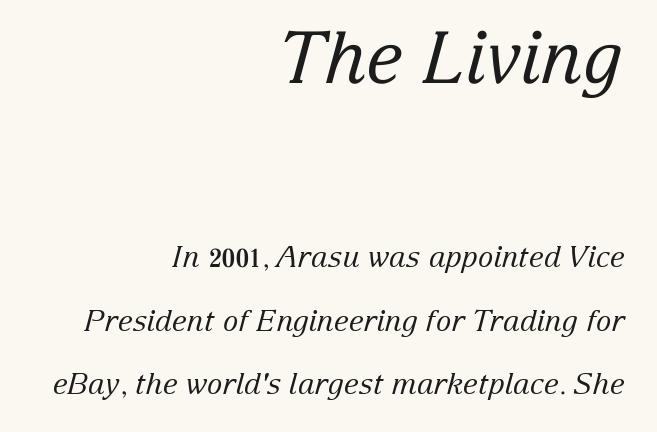
{"serif": "yes", "italic": "yes", "lean": "right", "slant_degrees": 15, "bold": "no", "weight": "regular", "width": "normal", "stroke_contrast": "low", "x_height": "medium", "monospaced": "no", "underline": "no", "align": "right", "line_spacing": "loose", "line_spacing_ratio": 2.19, "letter_spacing": "normal", "letter_spacing_em": 0.0, "larger_block": "first", "size_ratio": 2.48, "glyph_px": 72}
